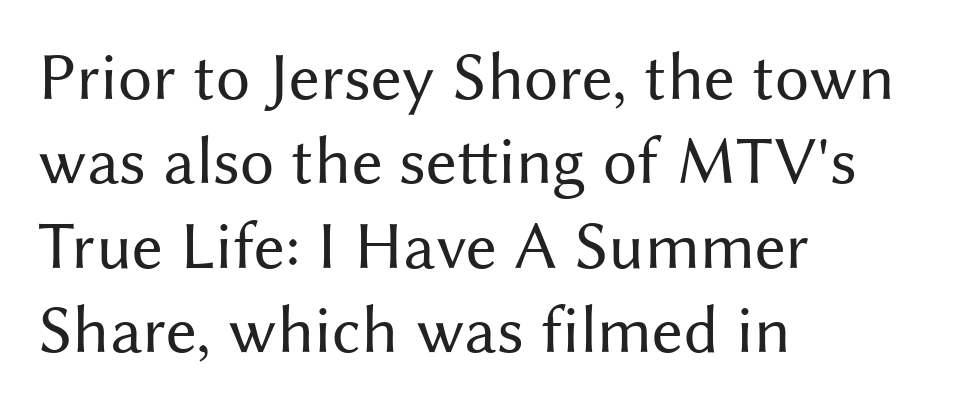
I'd call this a sans setting — the letters go barefoot. Where is the straight margin? On the left. Character widths vary here, with narrow letters taking less room than wide ones. Between one letter and the next there's only the usual sliver of space.
